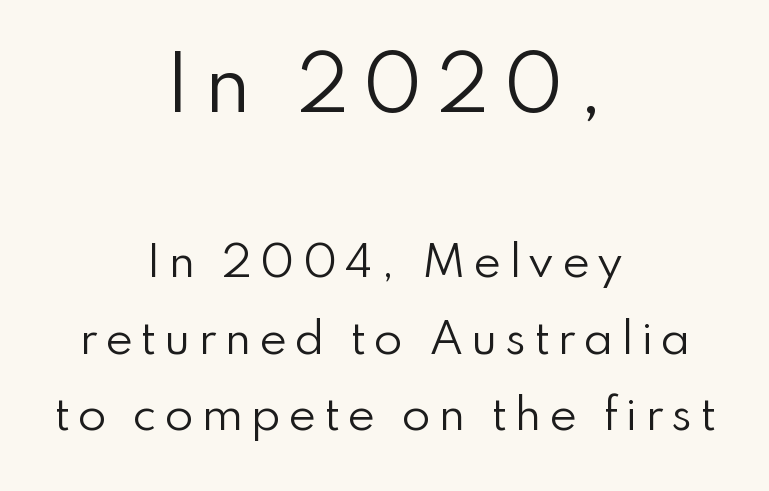
Q: Is the text bold? A: No.
Q: Is the text italic (slanted)? A: No, it is upright.
Q: Is the typeface a serif or a sans-serif typeface? A: Sans-serif.
Q: Is the text underlined? A: No.
Q: How is the paragraph aligned? A: Centered.
Q: Which block of text is set in a larger size, the first (top) or the second (bottom)? A: The first (top) one.
Q: Width (condensed, normal, or wide)? A: Normal.
Q: Stroke contrast? A: Low.
Q: x-height? A: Small.
Q: Monospaced? A: No.
